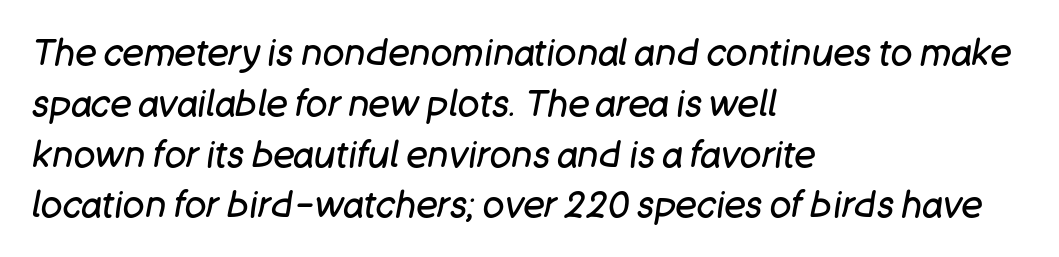
Tracking here is standard; glyphs follow each other at the usual distance. Looks like regular typesetting: each glyph gets only the width it needs. Every character sits at an angle, as italics do. The vertical gap from one line to the next is medium. This rendering uses left alignment, leaving the right contour irregular.
